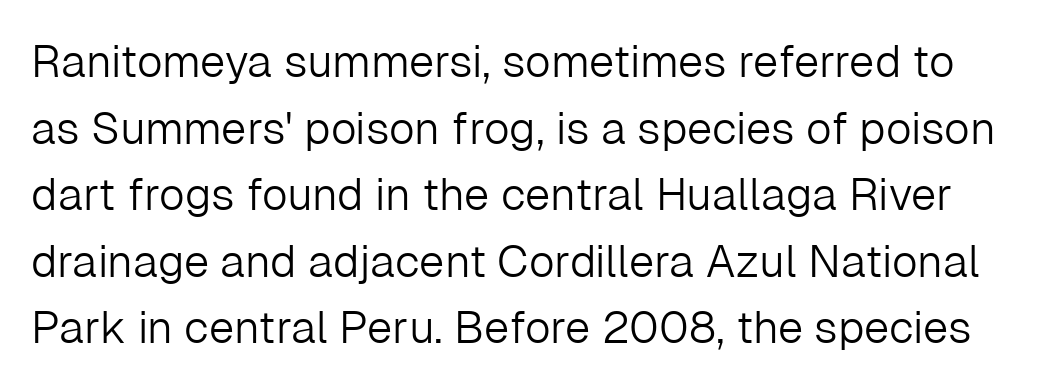
Q: Is the text bold? A: No.
Q: Is the text italic (slanted)? A: No, it is upright.
Q: Is the typeface a serif or a sans-serif typeface? A: Sans-serif.
Q: Is the text underlined? A: No.
Q: Is the spacing between letters normal or unusually wide? A: Normal.
Q: Is the spacing between lines tight, normal or loose? A: Normal.
Q: Width (condensed, normal, or wide)? A: Normal.
Q: Stroke contrast? A: Low.
Q: x-height? A: Medium.
Q: Monospaced? A: No.
